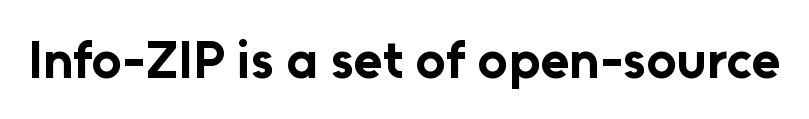
{"serif": "no", "italic": "no", "bold": "yes", "weight": "bold", "width": "normal", "stroke_contrast": "low", "x_height": "medium", "monospaced": "no", "underline": "no", "letter_spacing": "normal", "letter_spacing_em": 0.0, "glyph_px": 53}
